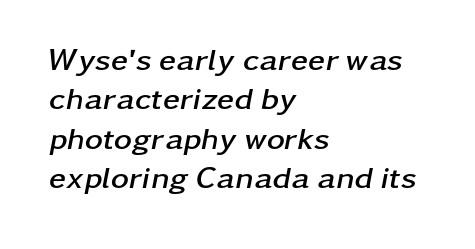
{"italic": "yes", "lean": "right", "slant_degrees": 11, "bold": "yes", "weight": "semibold", "width": "wide", "stroke_contrast": "low", "x_height": "medium", "monospaced": "no", "underline": "no", "align": "left", "line_spacing": "normal", "line_spacing_ratio": 1.27, "letter_spacing": "normal", "letter_spacing_em": 0.0, "glyph_px": 31}
